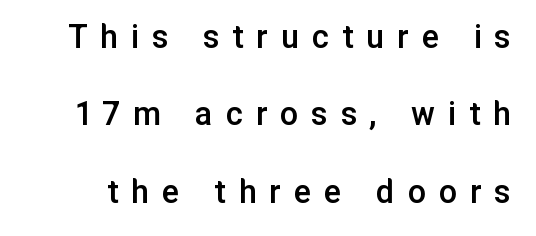
Q: Is the text bold? A: Semi-bold.
Q: Is the text italic (slanted)? A: No, it is upright.
Q: Is the typeface a serif or a sans-serif typeface? A: Sans-serif.
Q: Is the text underlined? A: No.
Q: Is the spacing between letters normal or unusually wide? A: Unusually wide.
Q: Is the spacing between lines tight, normal or loose? A: Loose.
Q: Width (condensed, normal, or wide)? A: Normal.
Q: Stroke contrast? A: Low.
Q: x-height? A: Medium.
Q: Monospaced? A: No.
